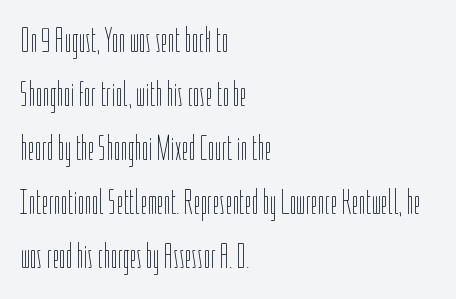
The passage shown has conventional tracking throughout. Rendered with straight, roman letterforms. These lines are set flush left with a ragged right edge. Nothing heavy about these letters — not bold at all. Clear beneath every line of the passage. The block of text has a typical density, with ordinary space between rows.
